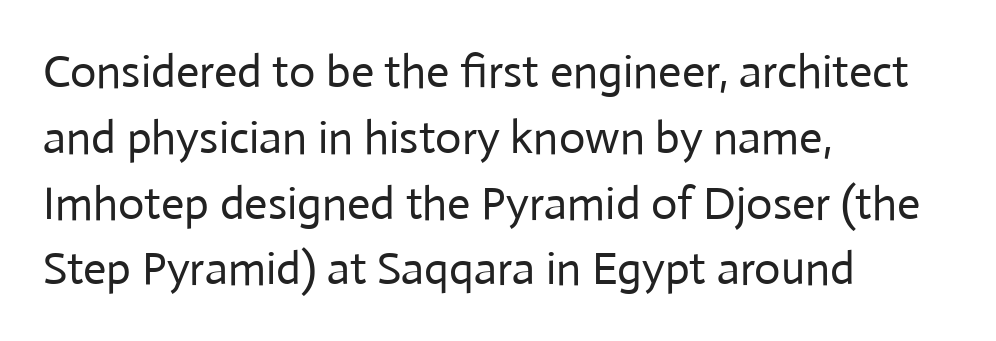
Q: Is the text bold? A: No.
Q: Is the text italic (slanted)? A: No, it is upright.
Q: Is the typeface a serif or a sans-serif typeface? A: Sans-serif.
Q: Is the text underlined? A: No.
Q: How is the paragraph aligned? A: Left-aligned.
Q: Is the spacing between letters normal or unusually wide? A: Normal.
Q: Is the spacing between lines tight, normal or loose? A: Normal.
Q: Width (condensed, normal, or wide)? A: Normal.
Q: Stroke contrast? A: Low.
Q: x-height? A: Medium.
Q: Monospaced? A: No.
